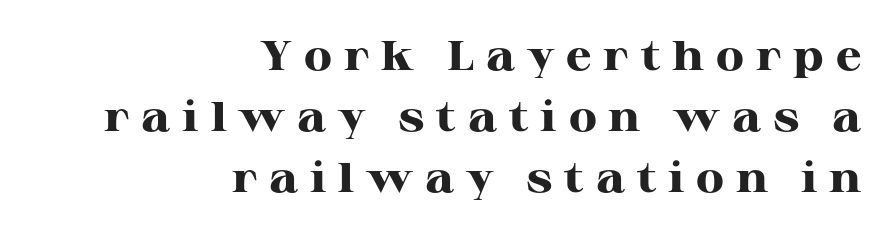
Varying glyph widths throughout — classic text-font behaviour. A clean baseline with only descenders dipping below it. Posture: straight, roman, zero tilt. Spacing between characters has been opened up far beyond the box default.
